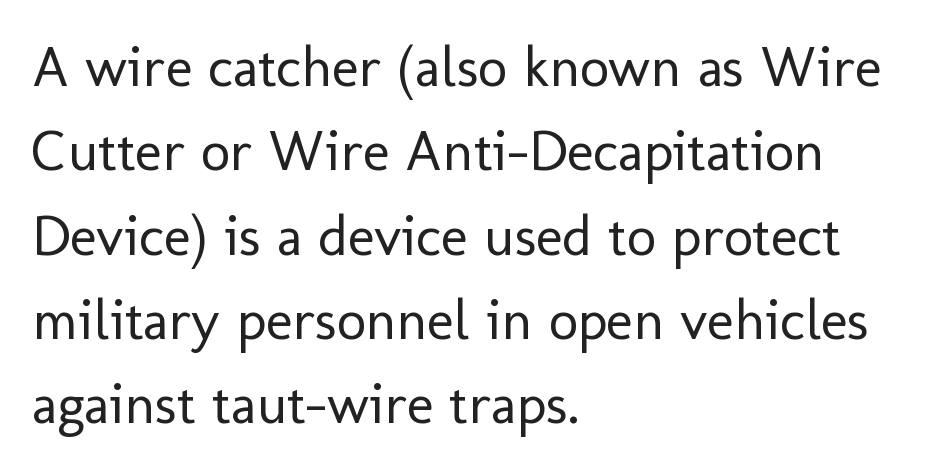
Q: Is the text bold? A: No.
Q: Is the text italic (slanted)? A: No, it is upright.
Q: Is the typeface a serif or a sans-serif typeface? A: Sans-serif.
Q: Is the text underlined? A: No.
Q: How is the paragraph aligned? A: Left-aligned.
Q: Is the spacing between letters normal or unusually wide? A: Normal.
Q: Is the spacing between lines tight, normal or loose? A: Normal.
Q: Width (condensed, normal, or wide)? A: Normal.
Q: Stroke contrast? A: Low.
Q: x-height? A: Medium.
Q: Monospaced? A: No.
